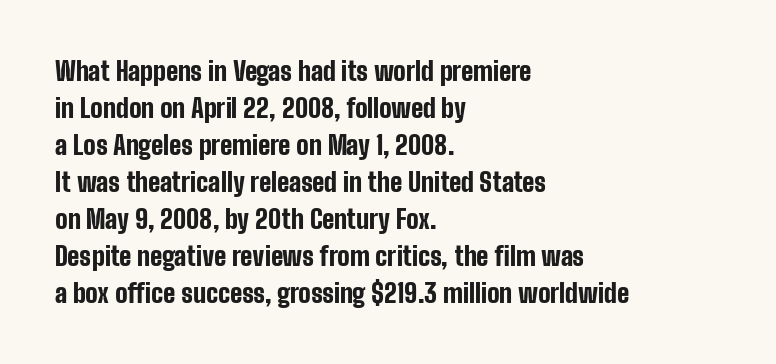
Q: Is the text bold? A: Yes.
Q: Is the text italic (slanted)? A: No, it is upright.
Q: Is the text underlined? A: No.
Q: How is the paragraph aligned? A: Left-aligned.
Q: Is the spacing between letters normal or unusually wide? A: Normal.
Q: Is the spacing between lines tight, normal or loose? A: Normal.
